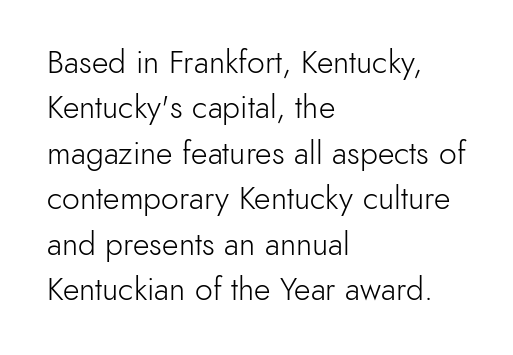
The image shows 32 px light sans-serif type, upright; set left-aligned, normal line spacing (1.42x), normal letter spacing, not underlined; a small x-height.
